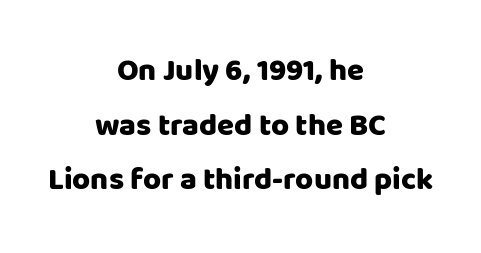
The letterforms sit shoulder to shoulder at normal distance. You could not count columns in this text — the font is proportionally spaced. The lines in this sample share a center point and differ in where they start and stop. The rendering shows plain stroke endings on the letterforms — a sans-serif design.
